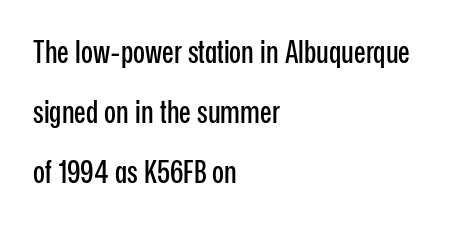
The image shows 31 px condensed sans-serif type, upright; set left-aligned, loose line spacing (1.94x), normal letter spacing, not underlined; low stroke contrast and a medium x-height.
